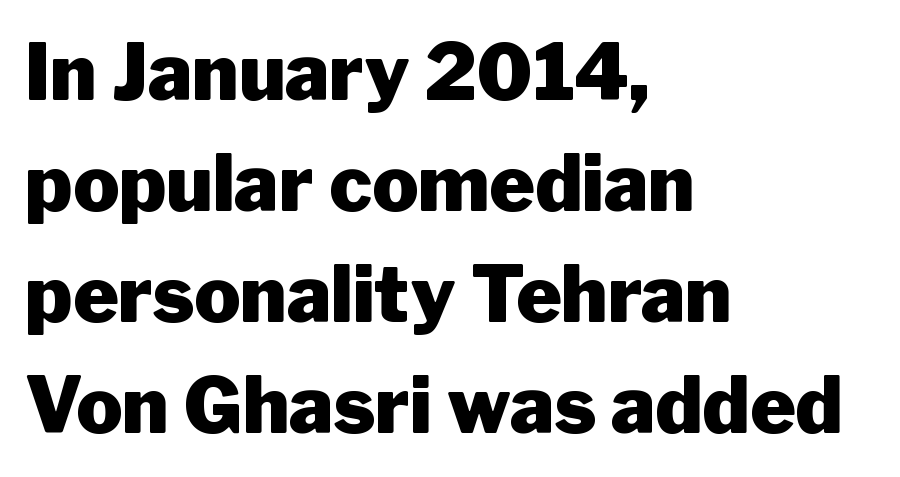
Caption: bold face, heavy strokes. Baseline-to-baseline distance is the conventional proportion of letter height. These lines are rendered in a variable-pitch font. The typography opts for an upright posture over an oblique one.
